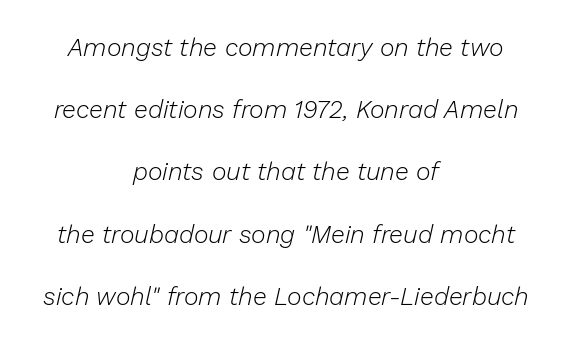
Q: Is the text bold? A: No.
Q: Is the text italic (slanted)? A: Yes, it leans right by about 13 degrees.
Q: Is the text underlined? A: No.
Q: How is the paragraph aligned? A: Centered.
Q: Is the spacing between letters normal or unusually wide? A: Normal.
Q: Is the spacing between lines tight, normal or loose? A: Loose.
